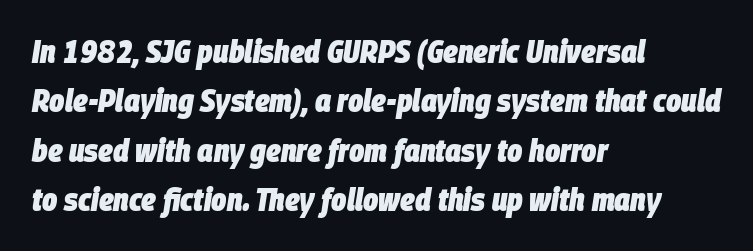
Q: Is the text bold? A: Yes.
Q: Is the text italic (slanted)? A: Yes, it leans right by about 9 degrees.
Q: Is the text underlined? A: No.
Q: How is the paragraph aligned? A: Left-aligned.
Q: Is the spacing between letters normal or unusually wide? A: Normal.
Q: Is the spacing between lines tight, normal or loose? A: Normal.
Q: Width (condensed, normal, or wide)? A: Condensed.
Q: Stroke contrast? A: Low.
Q: x-height? A: Large.
Q: Monospaced? A: No.
